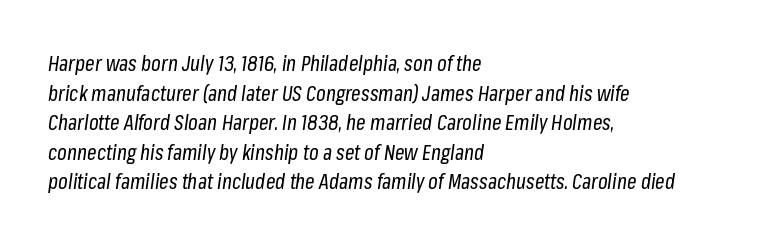
The image shows 21 px text type, italic (leaning right); set left-aligned, normal line spacing (1.41x), normal letter spacing, not underlined.
